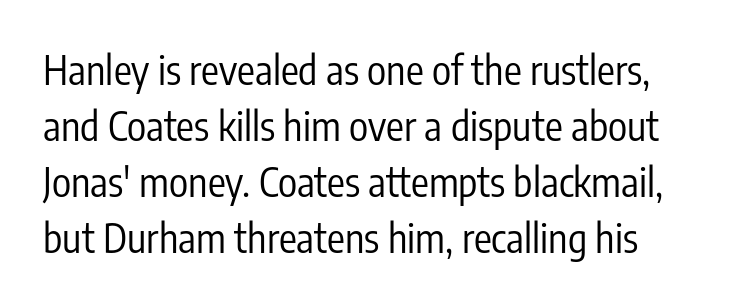
Q: Is the text bold? A: No.
Q: Is the text italic (slanted)? A: No, it is upright.
Q: Is the typeface a serif or a sans-serif typeface? A: Sans-serif.
Q: Is the text underlined? A: No.
Q: Is the spacing between letters normal or unusually wide? A: Normal.
Q: Is the spacing between lines tight, normal or loose? A: Normal.
Q: Width (condensed, normal, or wide)? A: Condensed.
Q: Stroke contrast? A: Low.
Q: x-height? A: Medium.
Q: Monospaced? A: No.
